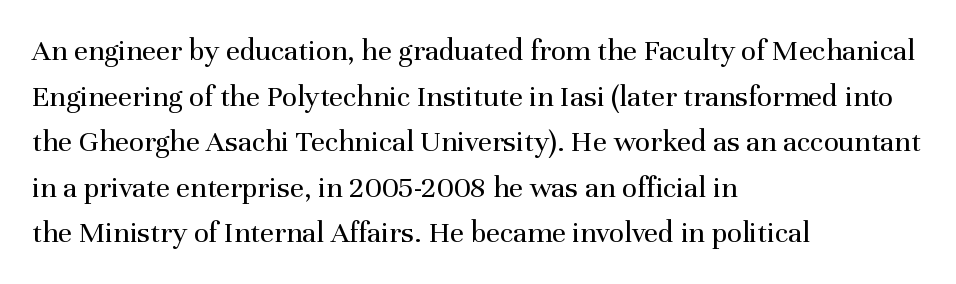
Each letter's strokes conclude with small projecting serifs. Unmarked baselines from the first word to the last. Rows of type keep a routine distance in the vertical direction. In CSS terms this would be text-align: left. Weight: not bold — regular or lighter. Here the designer chose a conventional face with non-uniform glyph widths.
